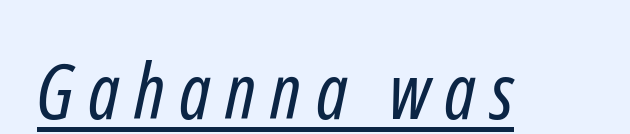
{"serif": "no", "bold": "no", "weight": "regular", "width": "condensed", "stroke_contrast": "low", "x_height": "medium", "monospaced": "no", "underline": "yes", "glyph_px": 76}
